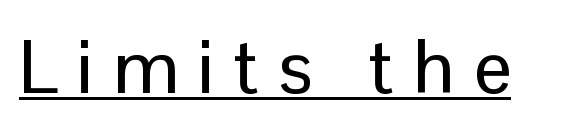
The image shows 74 px sans-serif type, upright; set unusually wide letter spacing (+0.27 em), underlined; low stroke contrast and a medium x-height.
